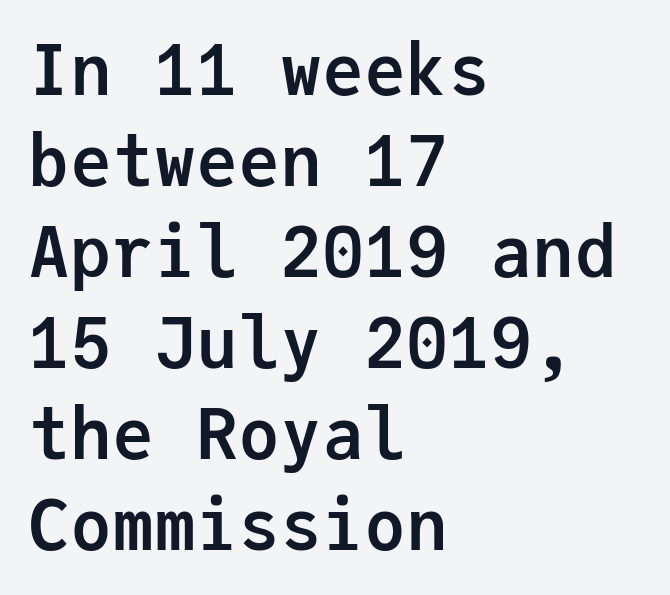
Q: Is the text bold? A: Yes.
Q: Is the text italic (slanted)? A: No, it is upright.
Q: Is the typeface a serif or a sans-serif typeface? A: Sans-serif.
Q: Is the text underlined? A: No.
Q: How is the paragraph aligned? A: Left-aligned.
Q: Is the spacing between letters normal or unusually wide? A: Normal.
Q: Is the spacing between lines tight, normal or loose? A: Normal.
Q: Width (condensed, normal, or wide)? A: Normal.
Q: Stroke contrast? A: Low.
Q: x-height? A: Medium.
Q: Monospaced? A: Yes.
